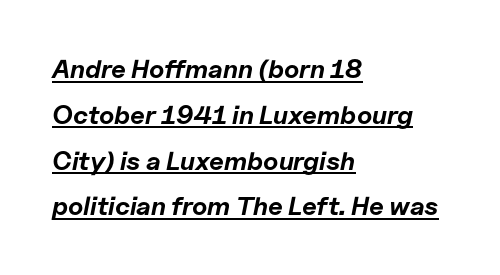
{"italic": "yes", "lean": "right", "slant_degrees": 11, "bold": "yes", "underline": "yes", "align": "left", "line_spacing_ratio": 1.76, "letter_spacing": "normal", "letter_spacing_em": 0.0, "glyph_px": 26}
